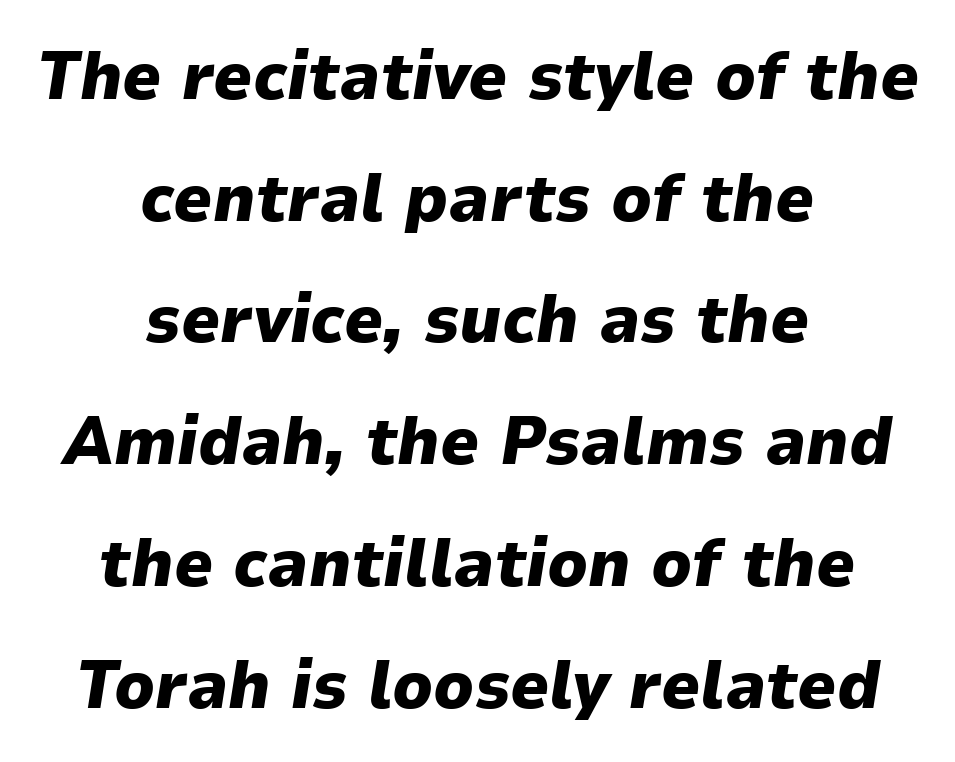
The image shows 68 px heavy type, italic (leaning right); set centered, line spacing 1.79x, normal letter spacing, not underlined; low stroke contrast and a medium x-height.
